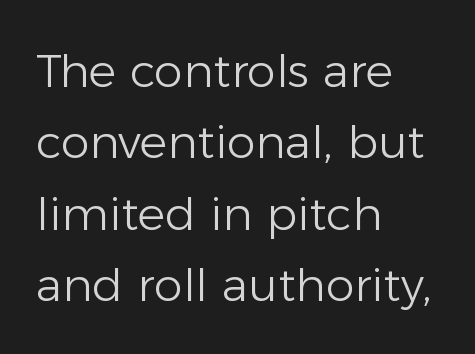
The image shows 46 px light sans-serif type, upright; set left-aligned, normal line spacing (1.55x), normal letter spacing, not underlined; low stroke contrast and a medium x-height.
